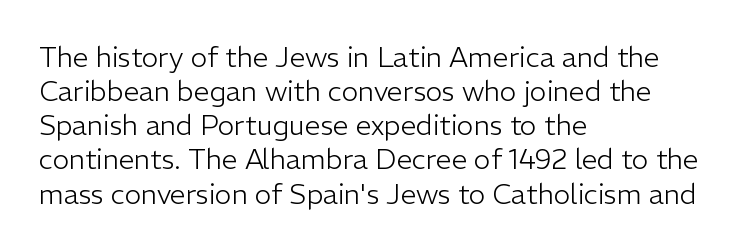
Q: Is the text bold? A: No.
Q: Is the text italic (slanted)? A: No, it is upright.
Q: Is the typeface a serif or a sans-serif typeface? A: Sans-serif.
Q: Is the text underlined? A: No.
Q: How is the paragraph aligned? A: Left-aligned.
Q: Is the spacing between letters normal or unusually wide? A: Normal.
Q: Width (condensed, normal, or wide)? A: Normal.
Q: Stroke contrast? A: Low.
Q: x-height? A: Medium.
Q: Monospaced? A: No.
